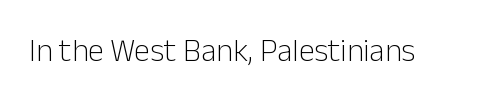
The image shows 32 px light sans-serif type, upright; set normal letter spacing, not underlined; low stroke contrast and a medium x-height.
